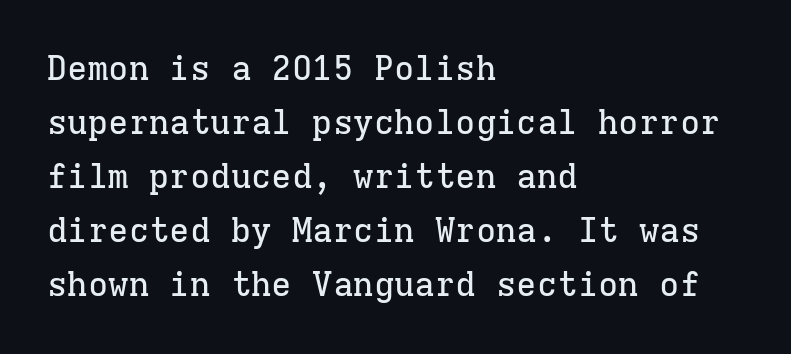
Q: Is the text italic (slanted)? A: No, it is upright.
Q: Is the typeface a serif or a sans-serif typeface? A: Serif.
Q: Is the text underlined? A: No.
Q: How is the paragraph aligned? A: Left-aligned.
Q: Is the spacing between letters normal or unusually wide? A: Normal.
Q: Is the spacing between lines tight, normal or loose? A: Normal.
Q: Width (condensed, normal, or wide)? A: Normal.
Q: Stroke contrast? A: Low.
Q: x-height? A: Medium.
Q: Monospaced? A: Yes.
